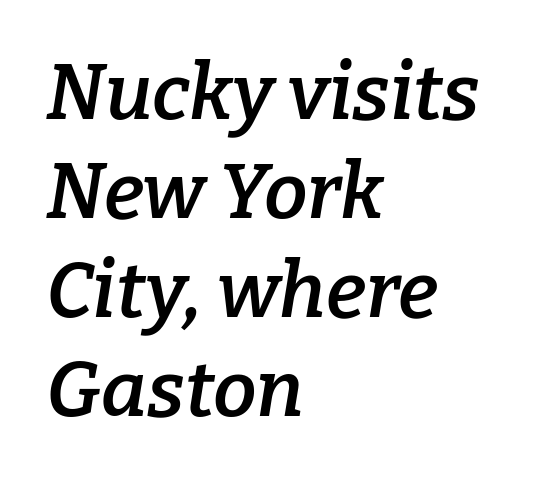
Q: Is the text bold? A: Semi-bold.
Q: Is the text italic (slanted)? A: Yes, it leans right by about 9 degrees.
Q: Is the typeface a serif or a sans-serif typeface? A: Serif.
Q: Is the text underlined? A: No.
Q: How is the paragraph aligned? A: Left-aligned.
Q: Is the spacing between letters normal or unusually wide? A: Normal.
Q: Is the spacing between lines tight, normal or loose? A: Normal.
Q: Width (condensed, normal, or wide)? A: Normal.
Q: Stroke contrast? A: Low.
Q: x-height? A: Medium.
Q: Monospaced? A: No.
